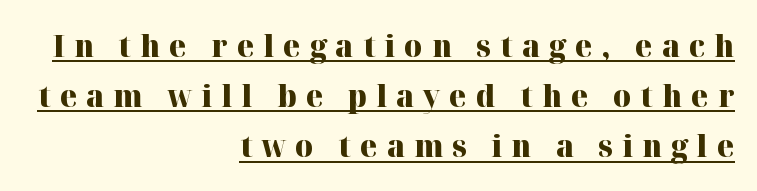
Q: Is the text bold? A: Yes.
Q: Is the text italic (slanted)? A: No, it is upright.
Q: Is the typeface a serif or a sans-serif typeface? A: Serif.
Q: Is the text underlined? A: Yes.
Q: How is the paragraph aligned? A: Right-aligned.
Q: Is the spacing between letters normal or unusually wide? A: Unusually wide.
Q: Is the spacing between lines tight, normal or loose? A: Normal.
Q: Width (condensed, normal, or wide)? A: Normal.
Q: Stroke contrast? A: High.
Q: x-height? A: Medium.
Q: Monospaced? A: No.
